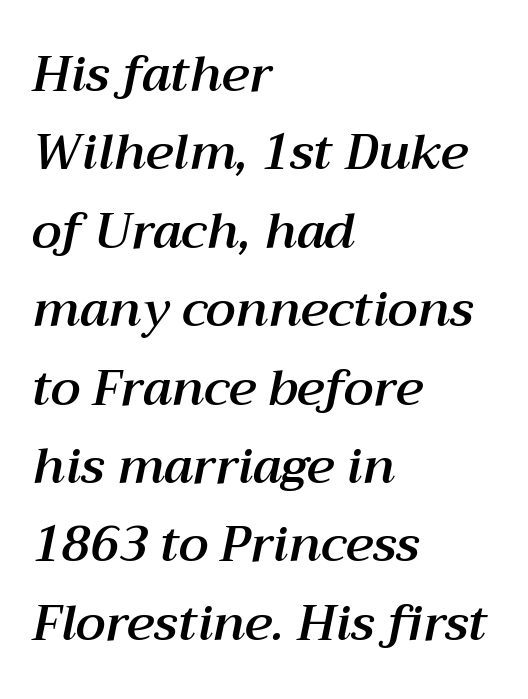
{"italic": "yes", "lean": "right", "slant_degrees": 12, "width": "normal", "stroke_contrast": "medium", "x_height": "medium", "monospaced": "no", "underline": "no", "align": "left", "line_spacing": "normal", "line_spacing_ratio": 1.6, "letter_spacing": "normal", "letter_spacing_em": 0.0, "glyph_px": 49}
